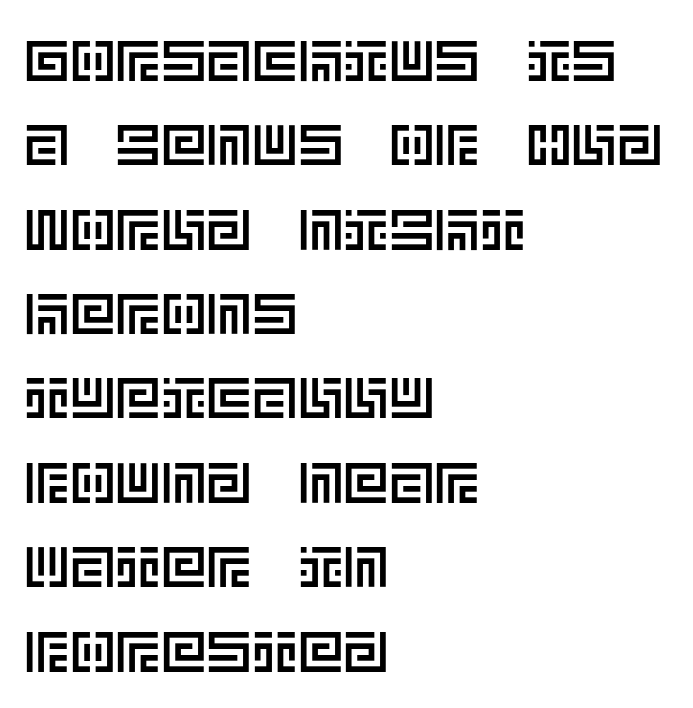
{"italic": "no", "width": "normal", "x_height": "large", "underline": "no", "align": "left", "line_spacing": "normal", "line_spacing_ratio": 1.48, "letter_spacing": "normal", "letter_spacing_em": 0.0, "glyph_px": 57}
